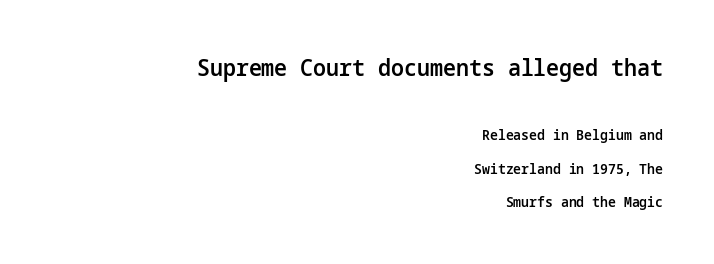
The image shows 23 px text type, upright; set right-aligned, loose line spacing (2.41x), normal letter spacing, not underlined; the first (top) block is 1.64x larger.
